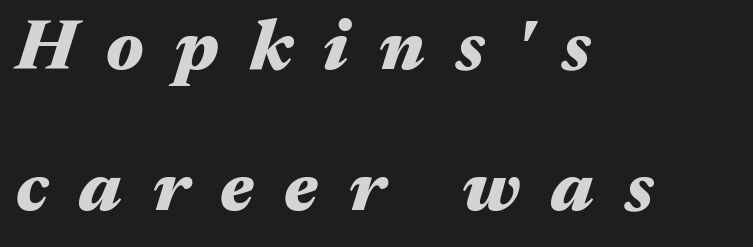
One glance says open: line gaps are wider than usual. Would a proofreader flag this as italicized? Yes. Reading down the block, your eye returns to a fixed left position each line. The letters are spread apart with noticeably loose tracking. Heavy-handed strokes throughout: this text is bold.
